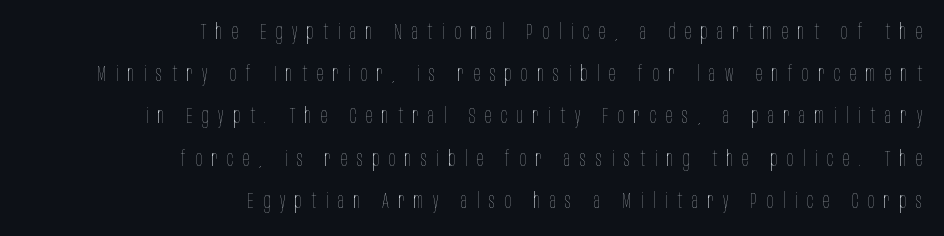
The image shows 21 px text type, upright; set right-aligned, loose line spacing (2.01x), unusually wide letter spacing (+0.46 em), not underlined.
